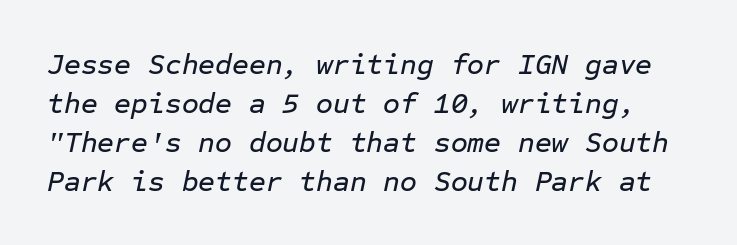
{"italic": "yes", "lean": "right", "slant_degrees": 12, "width": "normal", "stroke_contrast": "low", "x_height": "medium", "monospaced": "yes", "underline": "no", "line_spacing": "normal", "line_spacing_ratio": 1.34, "letter_spacing": "normal", "letter_spacing_em": 0.0, "glyph_px": 29}
